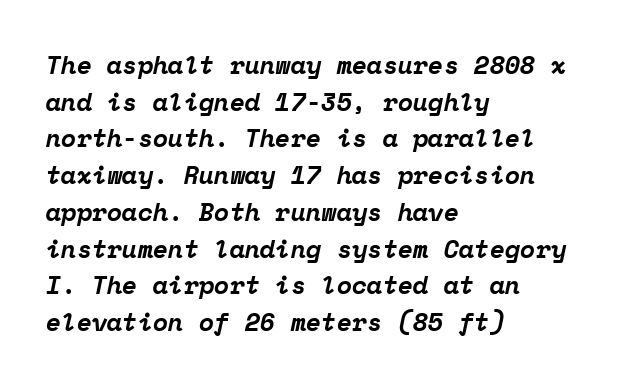
Quick note: underline off. Typeset ragged right — the left edge is the straight one. You can tell it's italic because the verticals aren't actually vertical. This rendering leaves character spacing at its baseline value.
